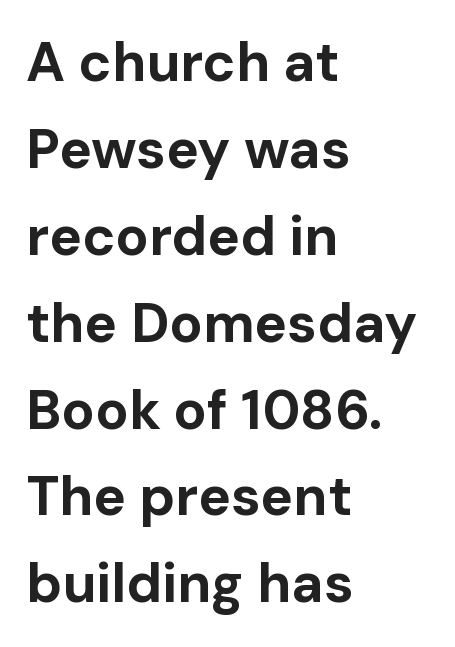
{"serif": "no", "italic": "no", "bold": "yes", "weight": "bold", "width": "normal", "stroke_contrast": "low", "x_height": "medium", "monospaced": "no", "underline": "no", "align": "left", "line_spacing": "normal", "line_spacing_ratio": 1.58, "letter_spacing": "normal", "letter_spacing_em": 0.0, "glyph_px": 55}
